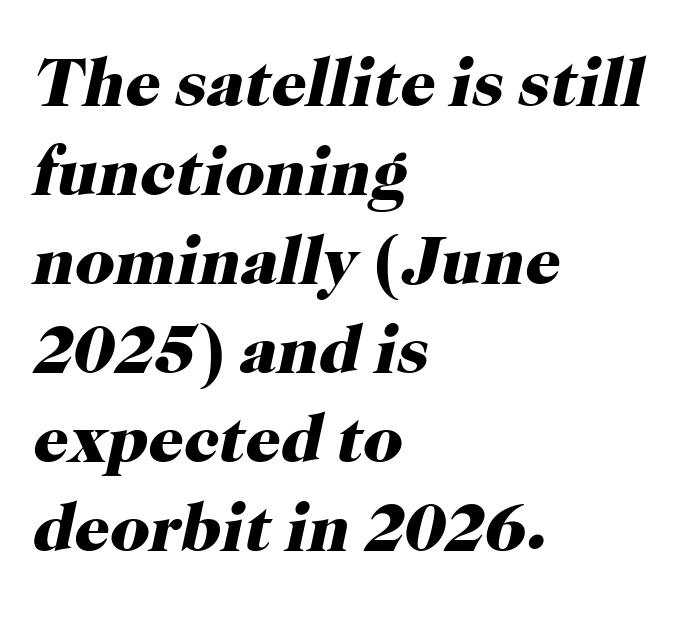
{"serif": "yes", "italic": "yes", "lean": "right", "slant_degrees": 12, "bold": "yes", "weight": "heavy", "width": "normal", "stroke_contrast": "high", "x_height": "medium", "monospaced": "no", "underline": "no", "align": "left", "line_spacing": "normal", "line_spacing_ratio": 1.29, "letter_spacing": "normal", "letter_spacing_em": 0.0, "glyph_px": 69}
